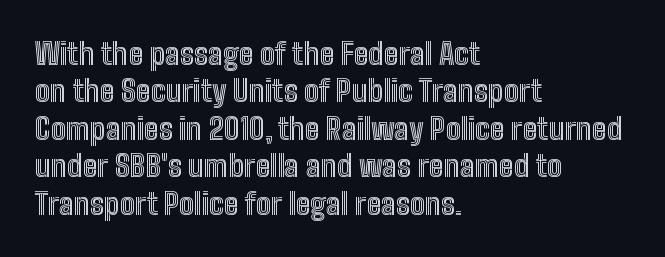
Students, observe: this is what conventionally led text looks like. Spacing between characters is what you'd get straight out of the box. This rendering uses left alignment, leaving the right contour irregular. Anything drawn beneath the words? Only blank space.
